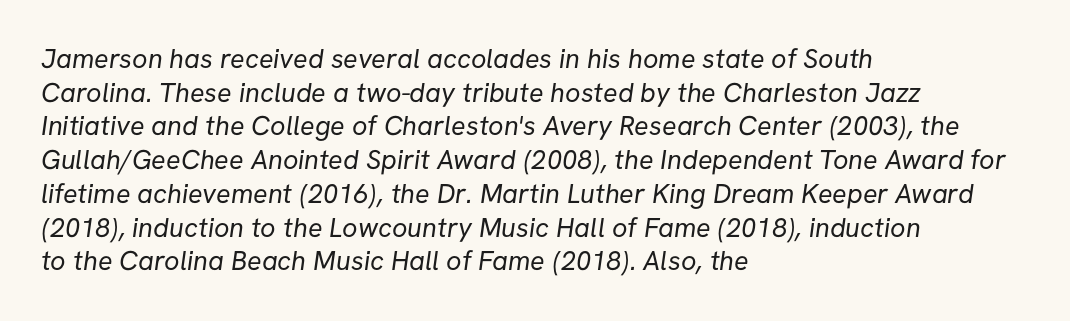
Is the type heavy? It reads as light-to-regular instead. This block has exactly the height ordinary leading produces. Teacher's note: observe the even left margin — that is flush-left alignment. Beneath every word, the page is bare. The letterforms sit shoulder to shoulder at normal distance.
